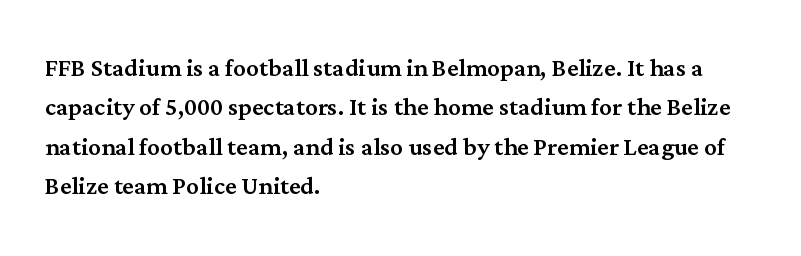
Q: Is the text italic (slanted)? A: No, it is upright.
Q: Is the typeface a serif or a sans-serif typeface? A: Serif.
Q: Is the text underlined? A: No.
Q: How is the paragraph aligned? A: Left-aligned.
Q: Is the spacing between letters normal or unusually wide? A: Normal.
Q: Width (condensed, normal, or wide)? A: Normal.
Q: Stroke contrast? A: Medium.
Q: x-height? A: Medium.
Q: Monospaced? A: No.
